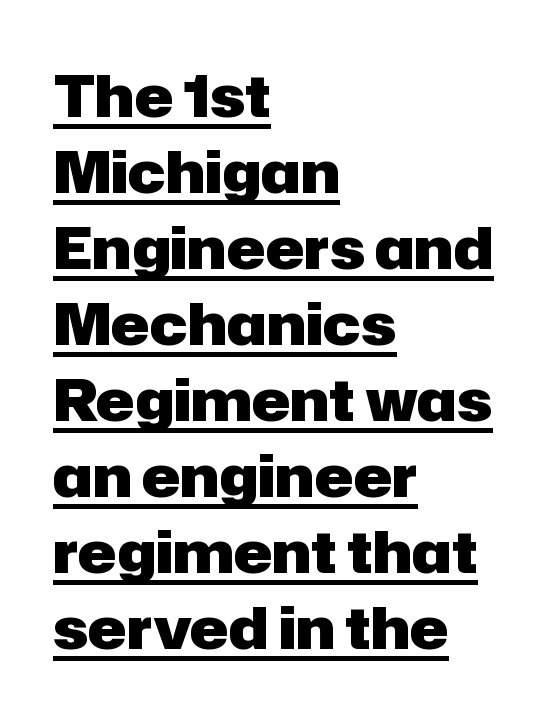
{"serif": "no", "italic": "no", "bold": "yes", "weight": "heavy", "width": "normal", "stroke_contrast": "low", "x_height": "medium", "monospaced": "no", "underline": "yes", "align": "left", "line_spacing": "normal", "line_spacing_ratio": 1.31, "letter_spacing": "normal", "letter_spacing_em": 0.0, "glyph_px": 58}
